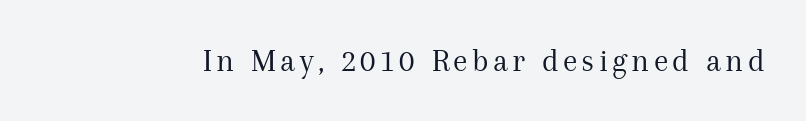
Is there any slant? The stems are plumb. The weight would be labelled regular, book, light, or lighter still. No word sits above an underline. The passage shown is typeset with a serif family. Note the varied advance widths — an 'i' is clearly narrower than an 'm'.
